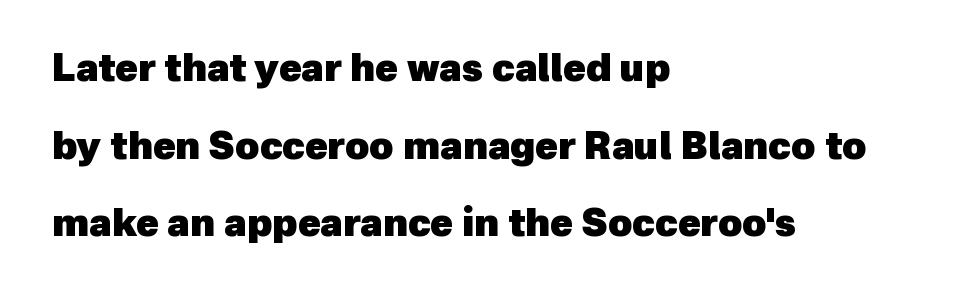
Q: Is the text bold? A: Yes.
Q: Is the typeface a serif or a sans-serif typeface? A: Sans-serif.
Q: Is the text underlined? A: No.
Q: How is the paragraph aligned? A: Left-aligned.
Q: Is the spacing between letters normal or unusually wide? A: Normal.
Q: Is the spacing between lines tight, normal or loose? A: Loose.
Q: Width (condensed, normal, or wide)? A: Normal.
Q: x-height? A: Medium.
Q: Monospaced? A: No.
